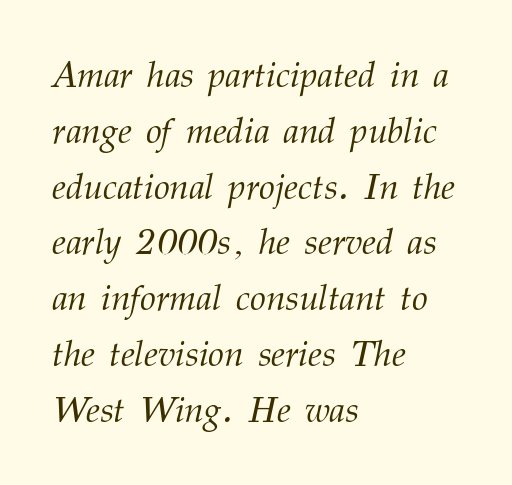
Q: Is the text bold? A: No.
Q: Is the text italic (slanted)? A: Yes, it leans right by about 12 degrees.
Q: Is the typeface a serif or a sans-serif typeface? A: Serif.
Q: Is the text underlined? A: No.
Q: How is the paragraph aligned? A: Left-aligned.
Q: Is the spacing between letters normal or unusually wide? A: Normal.
Q: Is the spacing between lines tight, normal or loose? A: Normal.
Q: Width (condensed, normal, or wide)? A: Normal.
Q: Stroke contrast? A: Medium.
Q: x-height? A: Medium.
Q: Monospaced? A: No.
